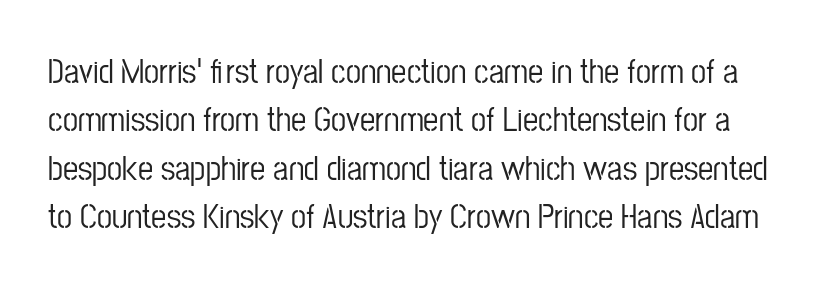
Nope, not italic — everything's standing straight. The baseline area is clear. Does the type have serifs? No, each stem ends abruptly. Each letter keeps its own natural width here, so spacing adapts to shape. A typesetter would call this zero additional tracking. These lines sit exactly where default settings would place them.
